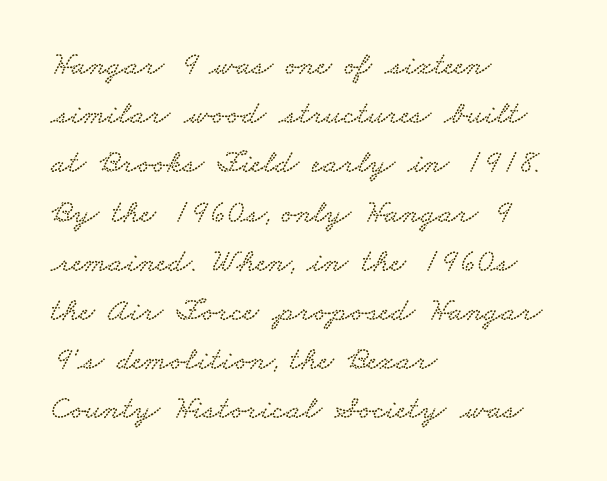
Q: Is the typeface a serif or a sans-serif typeface? A: Serif.
Q: Is the text underlined? A: No.
Q: How is the paragraph aligned? A: Left-aligned.
Q: Is the spacing between letters normal or unusually wide? A: Normal.
Q: Is the spacing between lines tight, normal or loose? A: Normal.
Q: Width (condensed, normal, or wide)? A: Wide.
Q: Stroke contrast? A: Low.
Q: x-height? A: Small.
Q: Monospaced? A: No.
